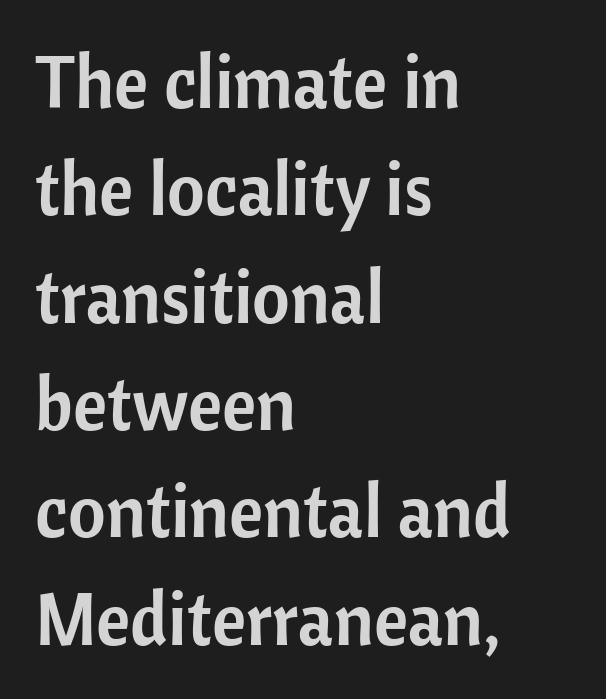
Spacing verdict: proportional, widths tailored to each character. Unlike a traditional serif, this face leaves its strokes unadorned. The vertical gap from one line to the next is medium. This sample uses an upright cut, with every glyph sitting square on the baseline.
